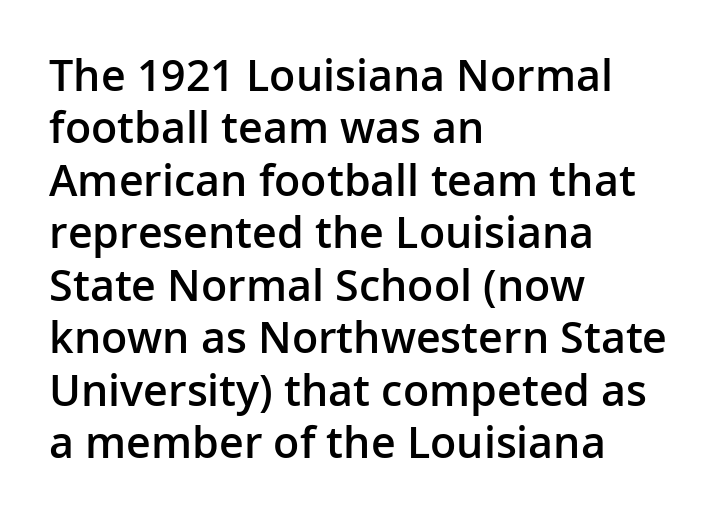
The face used here is proportionally spaced, like ordinary book or web type. These lines are composed in type without serifs. It's the straight-up-and-down kind of type. Horizontal alignment here is leftward, the default for most running prose.
